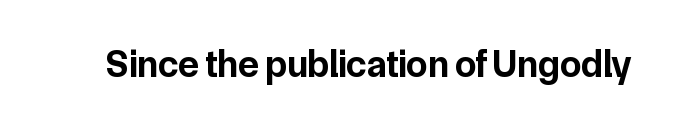
The image shows 38 px bold sans-serif type, upright; set normal letter spacing, not underlined; low stroke contrast and a medium x-height.
